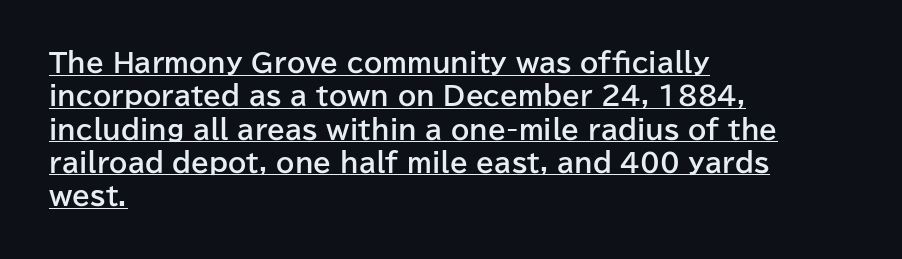
The image shows 26 px bold type, upright; set left-aligned, normal line spacing (1.28x), normal letter spacing, underlined.
